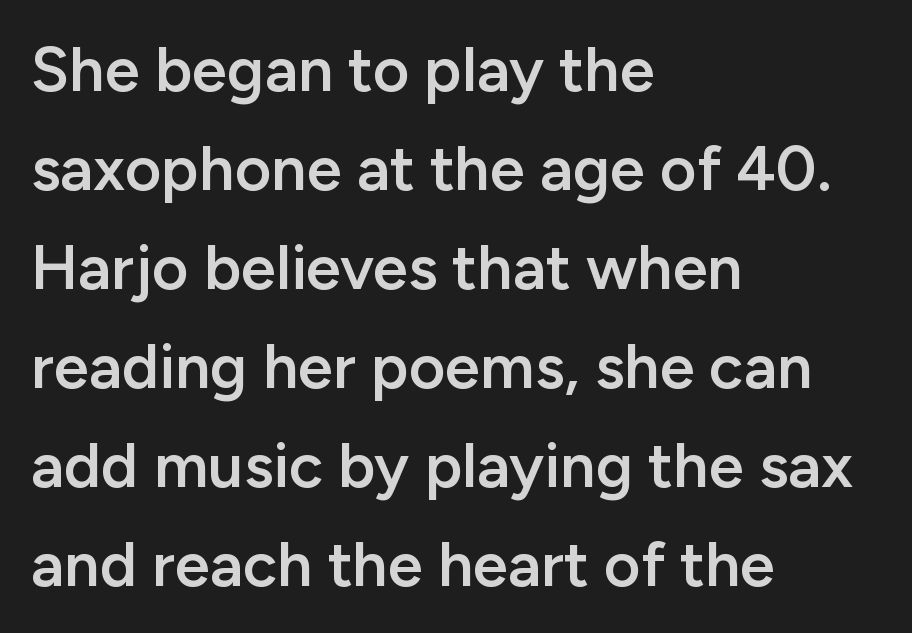
{"serif": "no", "italic": "no", "bold": "semi", "weight": "semibold", "width": "normal", "stroke_contrast": "low", "x_height": "medium", "monospaced": "no", "underline": "no", "align": "left", "line_spacing": "normal", "line_spacing_ratio": 1.57, "letter_spacing": "normal", "letter_spacing_em": 0.0, "glyph_px": 63}
